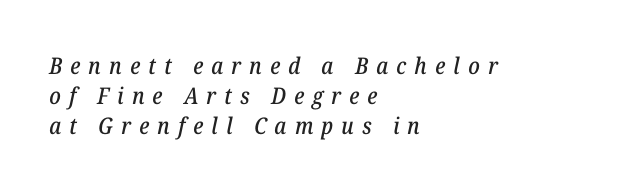
{"italic": "yes", "lean": "right", "slant_degrees": 12, "underline": "no", "align": "left", "line_spacing": "normal", "line_spacing_ratio": 1.31, "letter_spacing": "wide", "letter_spacing_em": 0.35, "glyph_px": 23}
